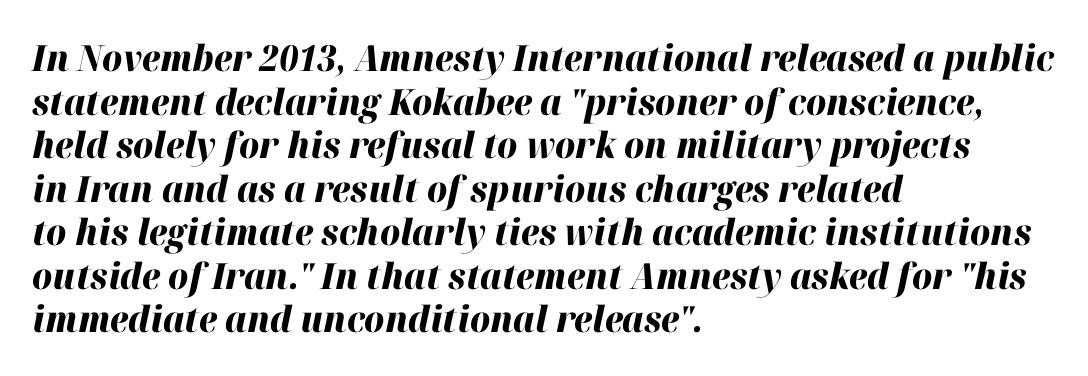
{"italic": "yes", "lean": "right", "slant_degrees": 12, "bold": "yes", "weight": "heavy", "width": "normal", "stroke_contrast": "high", "x_height": "medium", "monospaced": "no", "underline": "no", "align": "left", "line_spacing_ratio": 1.21, "letter_spacing": "normal", "letter_spacing_em": 0.0, "glyph_px": 36}
